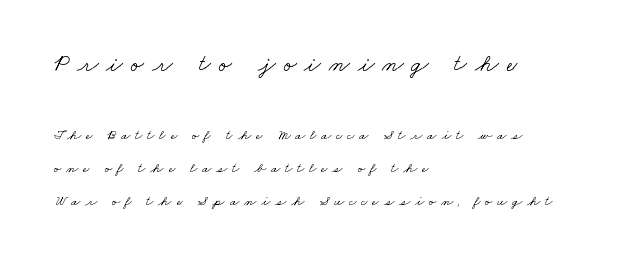
The image shows 24 px text type; set left-aligned, loose line spacing (2.34x), unusually wide letter spacing (+0.34 em), not underlined; the first (top) block is 1.71x larger.
